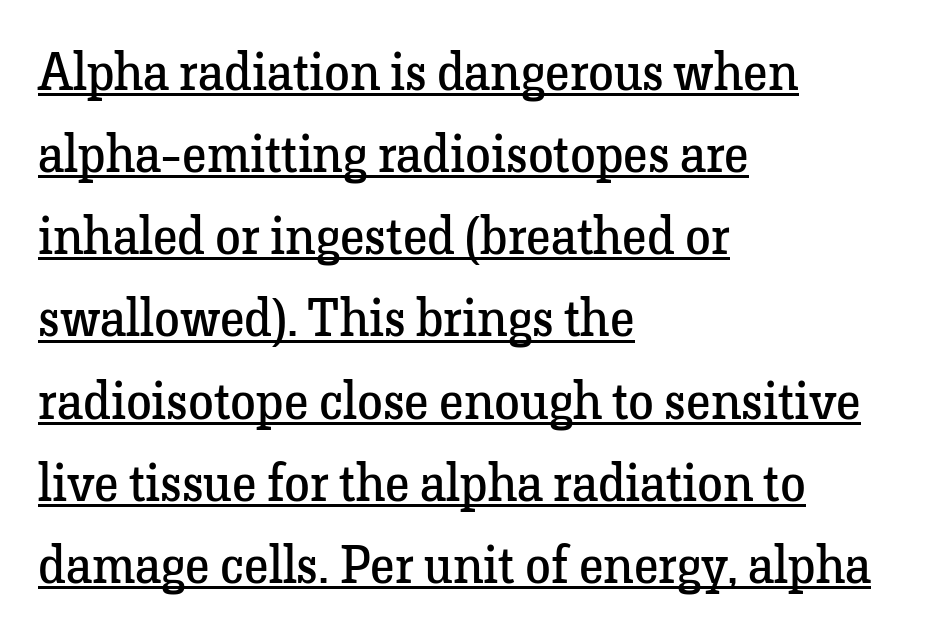
{"serif": "yes", "italic": "no", "bold": "no", "weight": "regular", "width": "normal", "stroke_contrast": "low", "x_height": "medium", "monospaced": "no", "underline": "yes", "align": "left", "line_spacing": "normal", "line_spacing_ratio": 1.58, "letter_spacing": "normal", "letter_spacing_em": 0.0, "glyph_px": 52}
